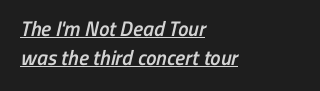
Q: Is the text bold? A: Semi-bold.
Q: Is the text underlined? A: Yes.
Q: How is the paragraph aligned? A: Left-aligned.
Q: Is the spacing between letters normal or unusually wide? A: Normal.
Q: Is the spacing between lines tight, normal or loose? A: Normal.
